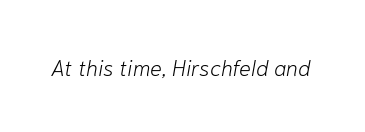
{"italic": "yes", "lean": "right", "slant_degrees": 10, "bold": "no", "underline": "no", "letter_spacing": "normal", "letter_spacing_em": 0.0, "glyph_px": 22}
